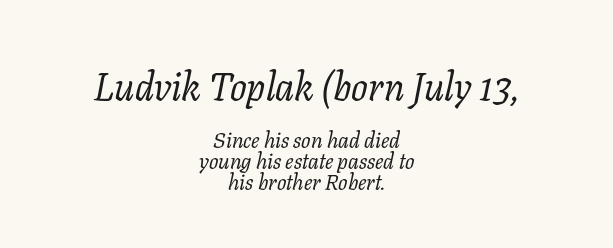
The image shows 39 px regular-weight serif type, italic (leaning right); set centered, tight line spacing (0.96x), normal letter spacing, not underlined; the first (top) block is 1.77x larger; low stroke contrast and a medium x-height.
